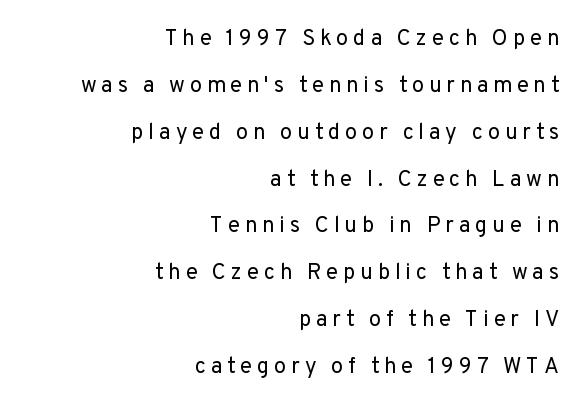
Q: Is the text bold? A: No.
Q: Is the text italic (slanted)? A: No, it is upright.
Q: Is the text underlined? A: No.
Q: How is the paragraph aligned? A: Right-aligned.
Q: Is the spacing between letters normal or unusually wide? A: Unusually wide.
Q: Is the spacing between lines tight, normal or loose? A: Loose.
